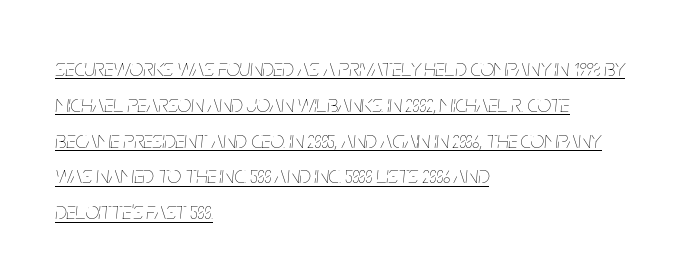
The image shows 24 px text type, italic (leaning right); set left-aligned, normal line spacing (1.49x), normal letter spacing, underlined.
